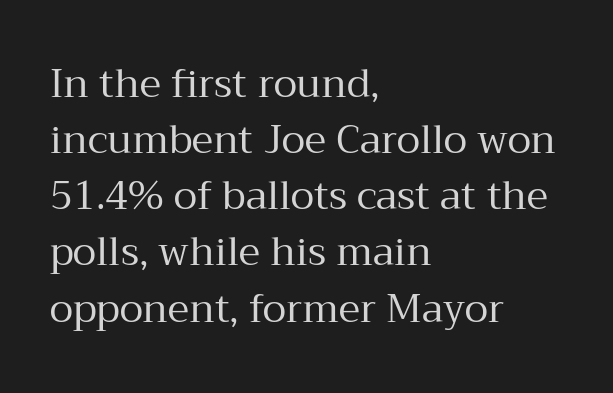
Q: Is the text bold? A: No.
Q: Is the text italic (slanted)? A: No, it is upright.
Q: Is the typeface a serif or a sans-serif typeface? A: Serif.
Q: Is the text underlined? A: No.
Q: How is the paragraph aligned? A: Left-aligned.
Q: Is the spacing between letters normal or unusually wide? A: Normal.
Q: Is the spacing between lines tight, normal or loose? A: Normal.
Q: Width (condensed, normal, or wide)? A: Normal.
Q: Stroke contrast? A: Medium.
Q: x-height? A: Medium.
Q: Monospaced? A: No.
